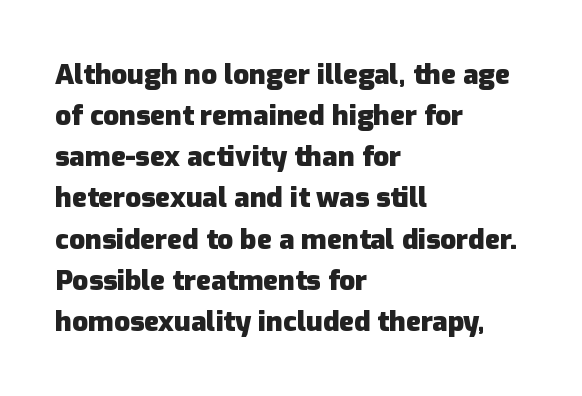
The image shows 28 px heavy sans-serif type, upright; set left-aligned, normal line spacing (1.47x), normal letter spacing, not underlined; low stroke contrast and a medium x-height.
